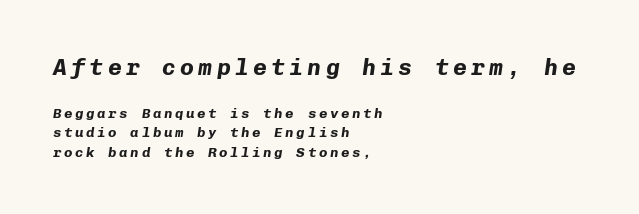
Q: Is the text bold? A: Yes.
Q: Is the text italic (slanted)? A: Yes, it leans right by about 8 degrees.
Q: Is the text underlined? A: No.
Q: How is the paragraph aligned? A: Left-aligned.
Q: Is the spacing between lines tight, normal or loose? A: Normal.
Q: Which block of text is set in a larger size, the first (top) or the second (bottom)? A: The first (top) one.
